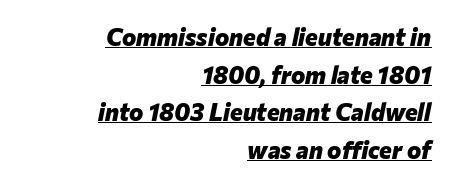
Q: Is the text bold? A: Yes.
Q: Is the text italic (slanted)? A: Yes, it leans right by about 12 degrees.
Q: Is the text underlined? A: Yes.
Q: How is the paragraph aligned? A: Right-aligned.
Q: Is the spacing between letters normal or unusually wide? A: Normal.
Q: Is the spacing between lines tight, normal or loose? A: Normal.
